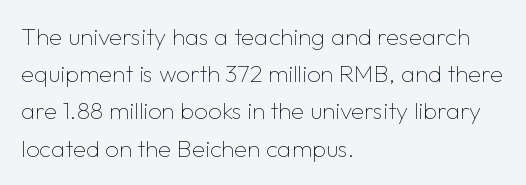
Ordinary non-slanted type is in use. This sample uses plain, unmodified letter spacing. Has an underline been added? It has not. The designer left line spacing at the default. The cut favours lightness, reaching ordinary text weight at its darkest. Layout note: lines flush left.
